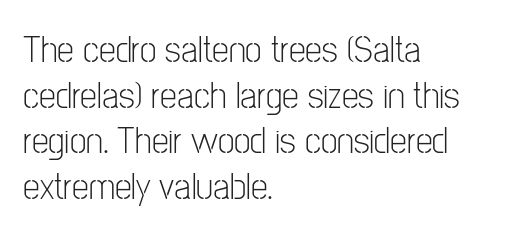
Q: Is the text bold? A: No.
Q: Is the text italic (slanted)? A: No, it is upright.
Q: Is the typeface a serif or a sans-serif typeface? A: Sans-serif.
Q: Is the text underlined? A: No.
Q: How is the paragraph aligned? A: Left-aligned.
Q: Is the spacing between letters normal or unusually wide? A: Normal.
Q: Width (condensed, normal, or wide)? A: Condensed.
Q: Stroke contrast? A: Low.
Q: x-height? A: Medium.
Q: Monospaced? A: No.
